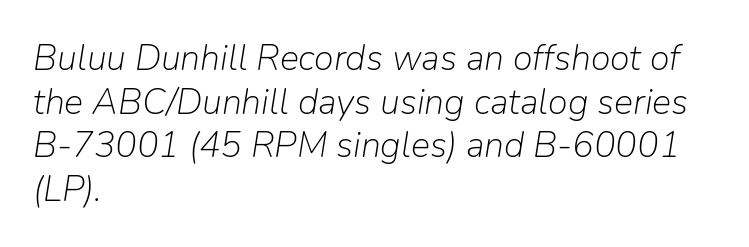
The image shows 36 px light type, italic (leaning right); set left-aligned, line spacing 1.21x, normal letter spacing, not underlined; low stroke contrast and a medium x-height.
